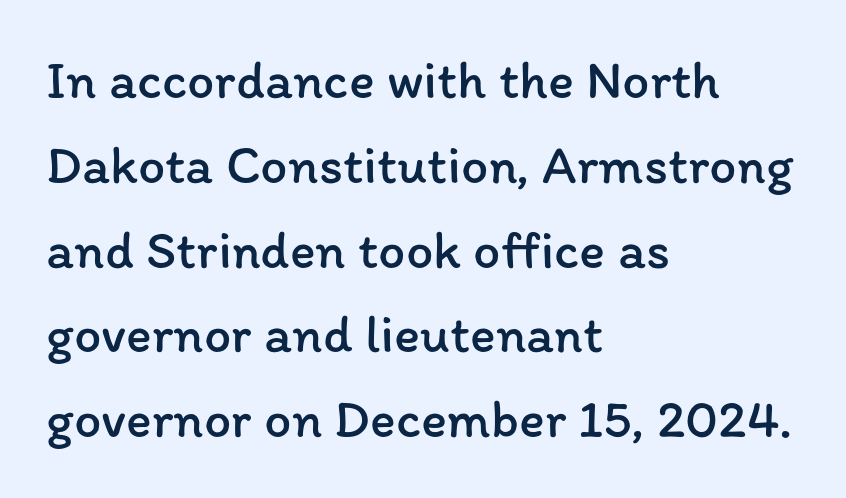
Q: Is the text bold? A: No.
Q: Is the text italic (slanted)? A: No, it is upright.
Q: Is the text underlined? A: No.
Q: How is the paragraph aligned? A: Left-aligned.
Q: Is the spacing between letters normal or unusually wide? A: Normal.
Q: Is the spacing between lines tight, normal or loose? A: Normal.
Q: Width (condensed, normal, or wide)? A: Normal.
Q: Stroke contrast? A: Low.
Q: x-height? A: Medium.
Q: Monospaced? A: No.
